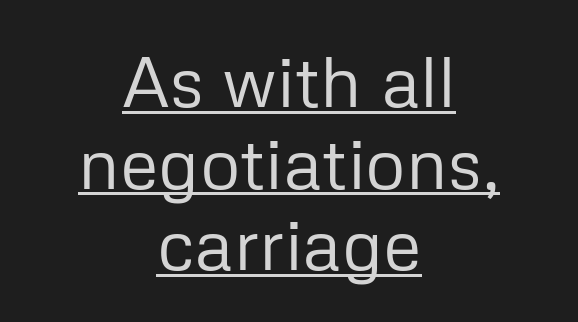
A typesetter would label this face a sans. Think standard paragraph weight, or any step lighter than that. Nope, not italic — everything's standing straight. Tightly led — the rows are bunched. Here the designer chose a conventional face with non-uniform glyph widths.
